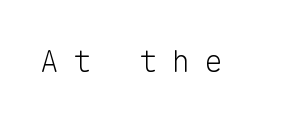
The image shows 31 px light sans-serif type, upright, monospaced; set unusually wide letter spacing (+0.46 em), not underlined; low stroke contrast and a medium x-height.
